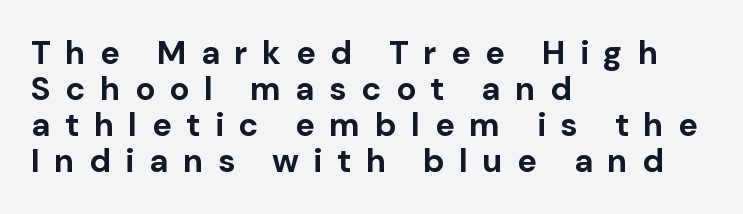
{"serif": "no", "italic": "no", "bold": "yes", "weight": "bold", "width": "normal", "stroke_contrast": "low", "x_height": "medium", "monospaced": "no", "underline": "no", "align": "left", "line_spacing": "tight", "line_spacing_ratio": 1.09, "letter_spacing": "wide", "letter_spacing_em": 0.44, "glyph_px": 33}
